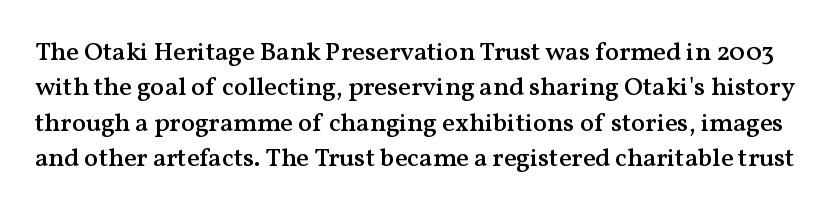
Firm but not heavy-handed strokes: this text is semibold. Quick note: underline off. A roman cut, with each character standing at attention. Each word holds together tightly as a unit, with standard inter-letter gaps. Each new line begins a customary step beneath the previous one.
